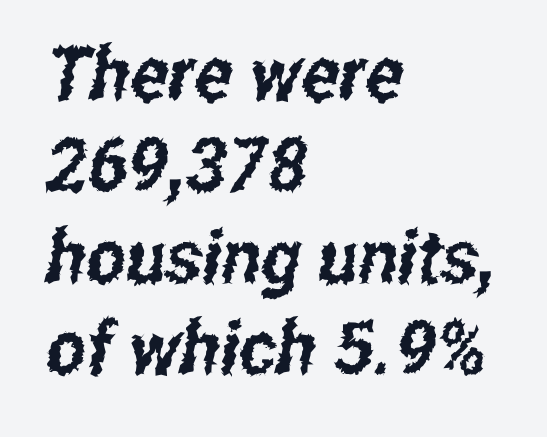
{"serif": "no", "width": "condensed", "stroke_contrast": "low", "x_height": "medium", "monospaced": "no", "underline": "no", "align": "left", "line_spacing_ratio": 1.22, "letter_spacing": "normal", "letter_spacing_em": 0.0, "glyph_px": 75}
